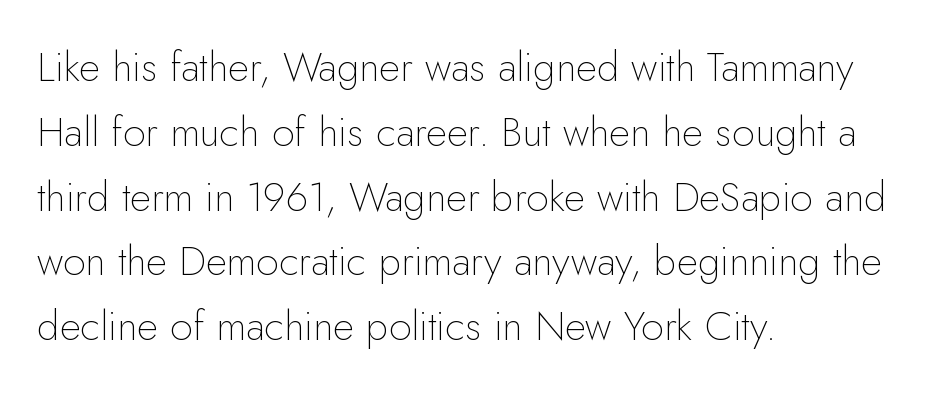
Which margin do the lines hug? The left one — the right edge is uneven. Is there much room between lines? A standard amount, neither cramped nor airy. The foot of each line stays bare and open. The lettering stays uniformly vertical, giving the passage a roman look.
